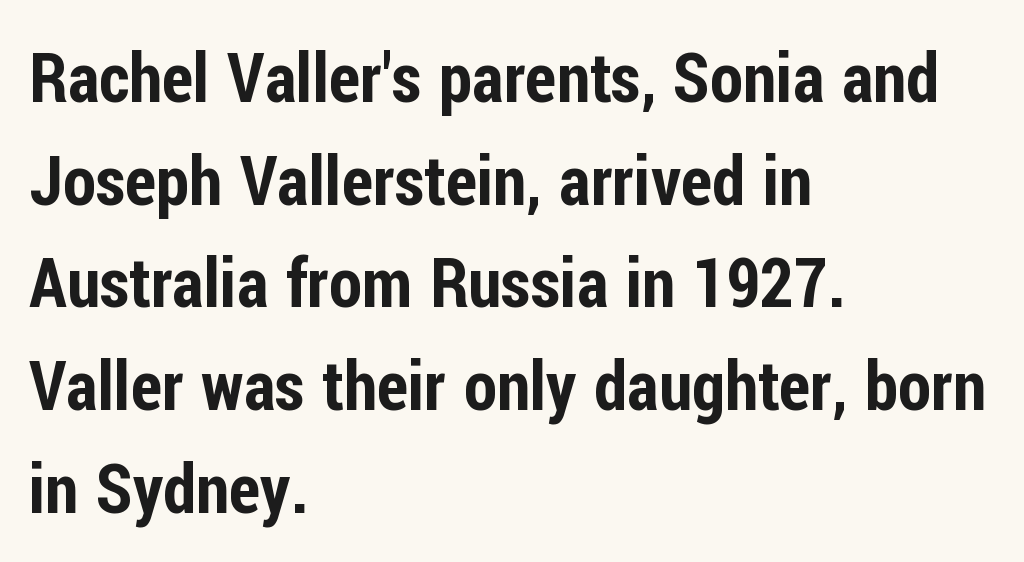
The image shows 68 px condensed sans-serif type, upright; set left-aligned, normal line spacing (1.51x), normal letter spacing, not underlined; low stroke contrast and a medium x-height.
